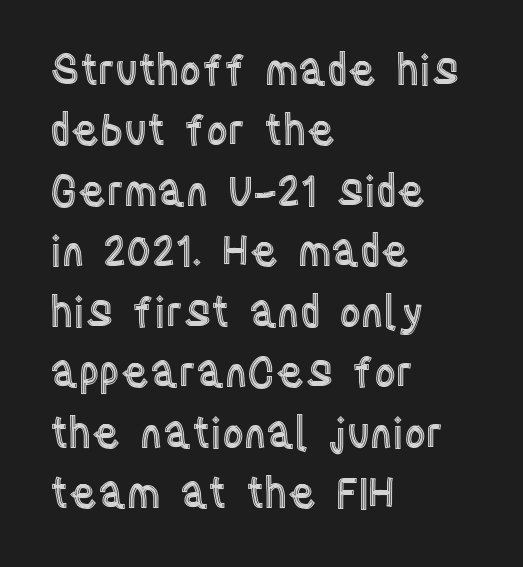
The typography opts for an upright posture over an oblique one. Characters follow at the spacing the type designer built in. Which margin do the lines hug? The left one — the right edge is uneven. The letters advance in unequal steps, a hallmark of proportional type. Rows of type keep a routine distance in the vertical direction.
